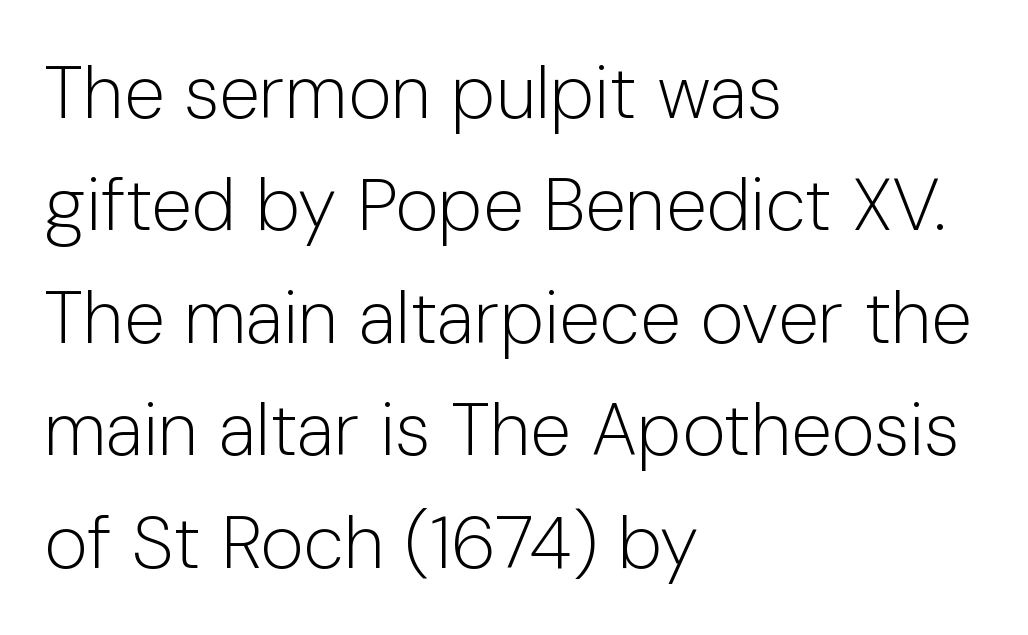
Q: Is the text bold? A: No.
Q: Is the text italic (slanted)? A: No, it is upright.
Q: Is the typeface a serif or a sans-serif typeface? A: Sans-serif.
Q: Is the text underlined? A: No.
Q: How is the paragraph aligned? A: Left-aligned.
Q: Is the spacing between letters normal or unusually wide? A: Normal.
Q: Is the spacing between lines tight, normal or loose? A: Normal.
Q: Width (condensed, normal, or wide)? A: Normal.
Q: Stroke contrast? A: Low.
Q: x-height? A: Medium.
Q: Monospaced? A: No.
